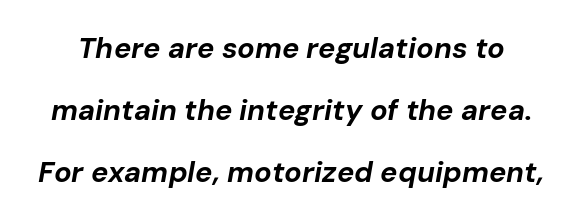
{"italic": "yes", "lean": "right", "slant_degrees": 10, "bold": "yes", "weight": "bold", "width": "normal", "stroke_contrast": "low", "x_height": "medium", "monospaced": "no", "underline": "no", "line_spacing": "loose", "line_spacing_ratio": 2.13, "letter_spacing": "normal", "letter_spacing_em": 0.0, "glyph_px": 29}
